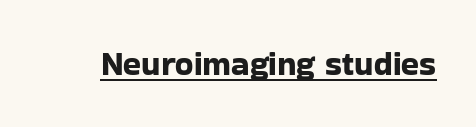
{"serif": "no", "italic": "no", "width": "normal", "stroke_contrast": "low", "x_height": "medium", "monospaced": "no", "underline": "yes", "letter_spacing": "normal", "letter_spacing_em": 0.0, "glyph_px": 33}
